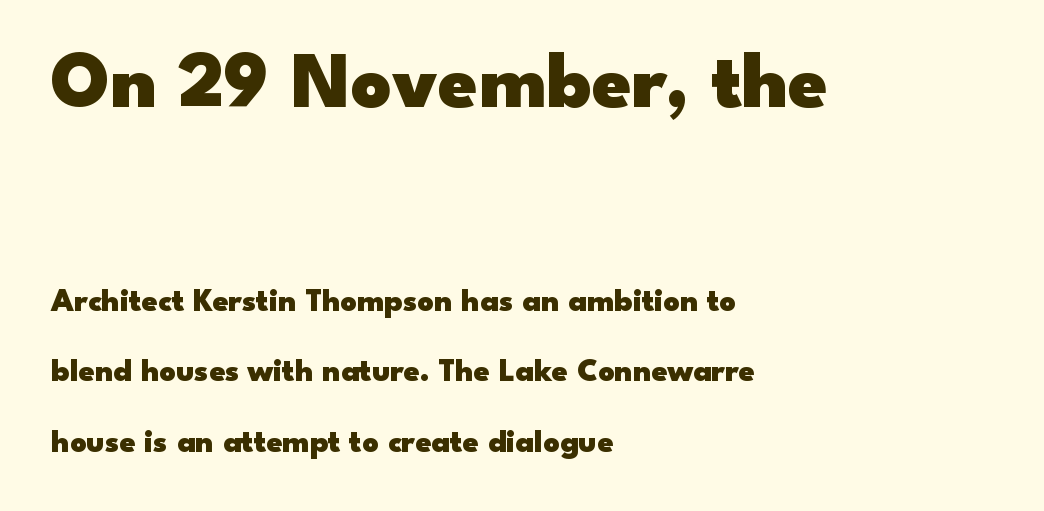
The image shows 79 px heavy, wide sans-serif type, upright; set left-aligned, loose line spacing (2.2x), normal letter spacing, not underlined; the first (top) block is 2.47x larger; low stroke contrast and a small x-height.
